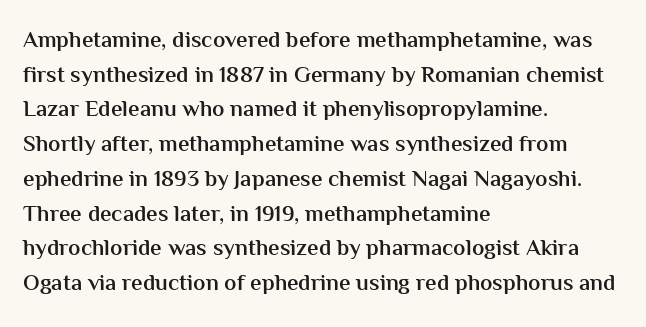
Students, observe: this is what conventionally led text looks like. Any mark beneath the type? The region is blank. On the weight axis this lands at semibold, roughly 600. These lines stack with their left ends in a neat column.
